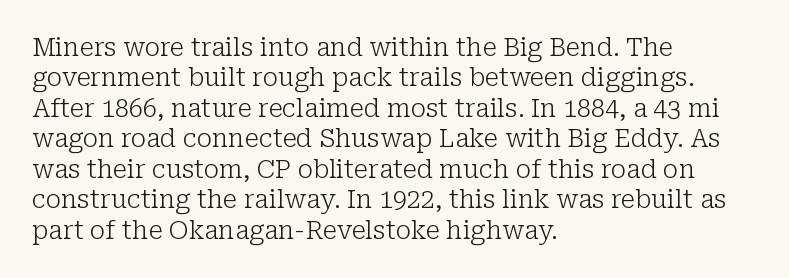
Nope, not italic — everything's standing straight. Only glyphs here, with clear space below each row. Leftover space on each line is placed entirely after the last word. The gaps between neighbouring characters are ordinary and unremarkable. A light-to-regular cut is what we see here.
